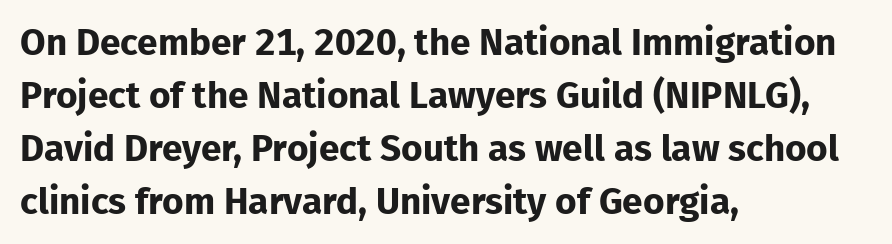
Q: Is the text bold? A: Yes.
Q: Is the text italic (slanted)? A: No, it is upright.
Q: Is the typeface a serif or a sans-serif typeface? A: Sans-serif.
Q: Is the text underlined? A: No.
Q: How is the paragraph aligned? A: Left-aligned.
Q: Is the spacing between letters normal or unusually wide? A: Normal.
Q: Is the spacing between lines tight, normal or loose? A: Normal.
Q: Width (condensed, normal, or wide)? A: Normal.
Q: Stroke contrast? A: Low.
Q: x-height? A: Medium.
Q: Monospaced? A: No.
